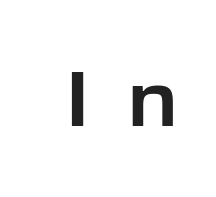
Q: Is the text italic (slanted)? A: No, it is upright.
Q: Is the typeface a serif or a sans-serif typeface? A: Sans-serif.
Q: Is the text underlined? A: No.
Q: Is the spacing between letters normal or unusually wide? A: Unusually wide.
Q: Width (condensed, normal, or wide)? A: Normal.
Q: Stroke contrast? A: Low.
Q: x-height? A: Medium.
Q: Monospaced? A: No.
